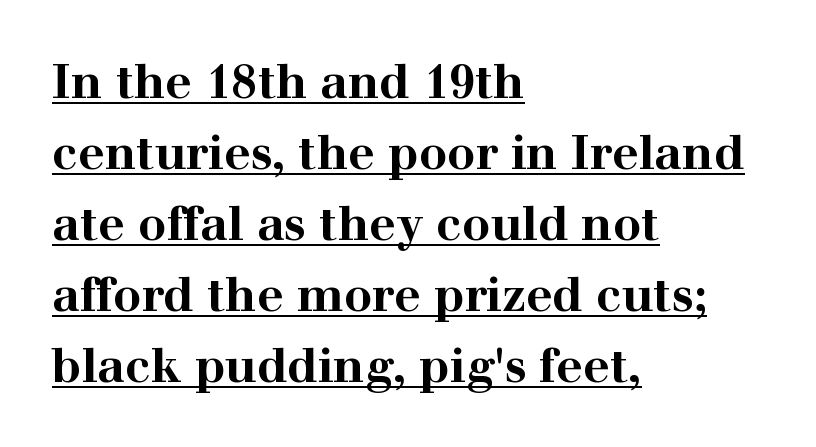
The image shows 47 px bold, wide serif type, upright; set left-aligned, normal line spacing (1.51x), normal letter spacing, underlined; high stroke contrast and a medium x-height.
